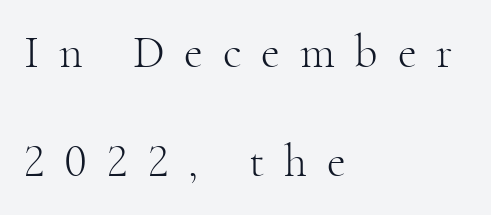
{"serif": "yes", "italic": "no", "bold": "no", "weight": "light", "width": "normal", "stroke_contrast": "high", "x_height": "small", "monospaced": "no", "underline": "no", "align": "left", "line_spacing": "loose", "line_spacing_ratio": 2.38, "letter_spacing": "wide", "letter_spacing_em": 0.43, "glyph_px": 46}
